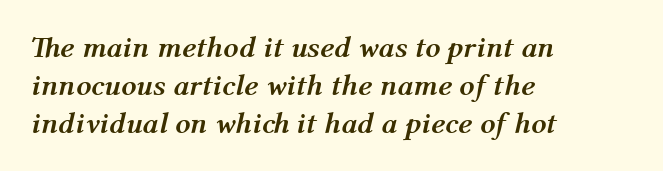
Note the varied advance widths — an 'i' is clearly narrower than an 'm'. The letters are slanted; this is an italic face. Descenders hang freely into open space. The vertical gap from one line to the next is medium.
